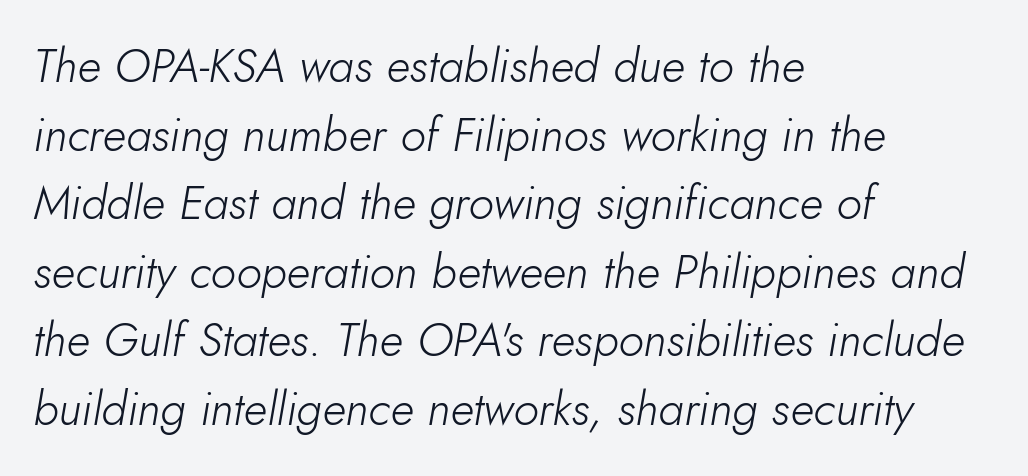
Q: Is the text bold? A: No.
Q: Is the text italic (slanted)? A: Yes, it leans right by about 10 degrees.
Q: Is the text underlined? A: No.
Q: How is the paragraph aligned? A: Left-aligned.
Q: Is the spacing between letters normal or unusually wide? A: Normal.
Q: Is the spacing between lines tight, normal or loose? A: Normal.
Q: Width (condensed, normal, or wide)? A: Normal.
Q: Stroke contrast? A: Low.
Q: x-height? A: Small.
Q: Monospaced? A: No.
